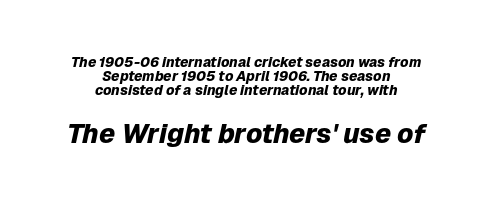
Compared with typical paragraphs, the rows here are closer together. Only glyphs here, with clear space below each row. Caption: multi-line text, centered on the measure. This is oblique type, the kind used for emphasis or titles.
